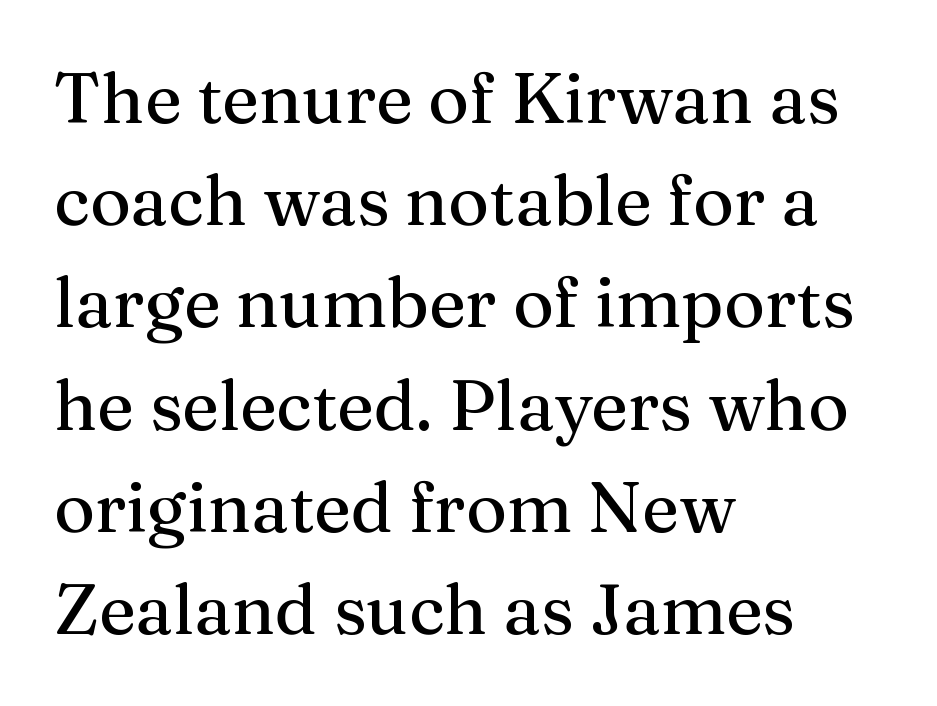
The image shows 70 px serif type, upright; set left-aligned, normal line spacing (1.46x), normal letter spacing, not underlined; medium stroke contrast and a medium x-height.
